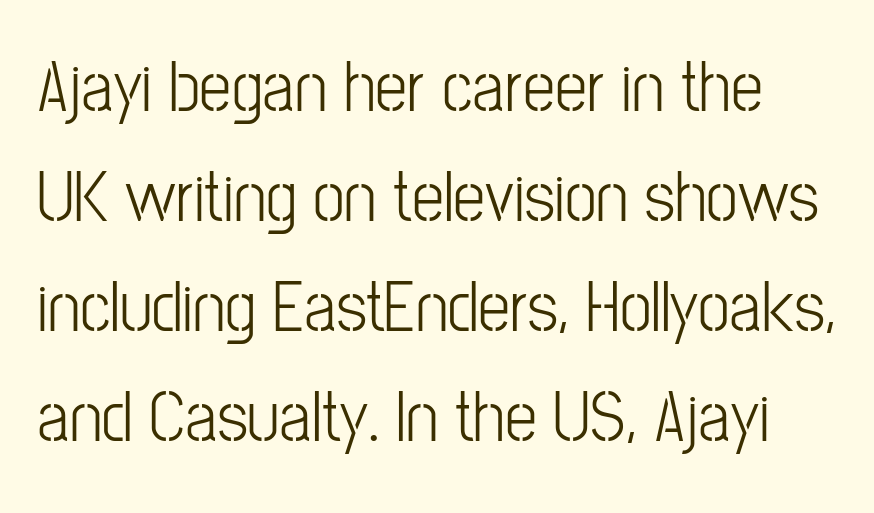
Vertical strokes here are truly vertical. How are the letters spaced? Ordinarily, with no added tracking. Regarding leading, the lines here are spaced in the standard way. The characters display no serif detailing; their extremities are plain.
